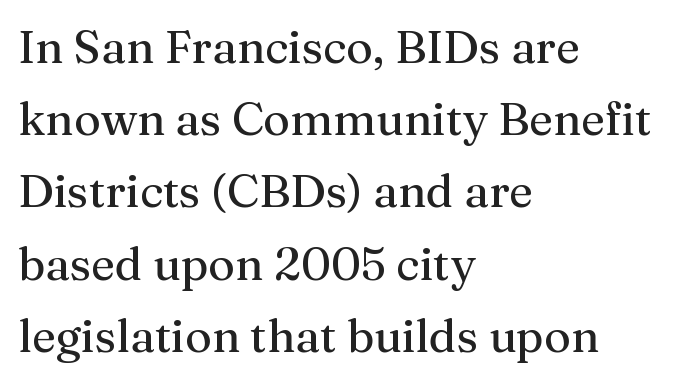
The image shows 46 px serif type, upright; set left-aligned, normal line spacing (1.57x), normal letter spacing, not underlined; medium stroke contrast and a medium x-height.
